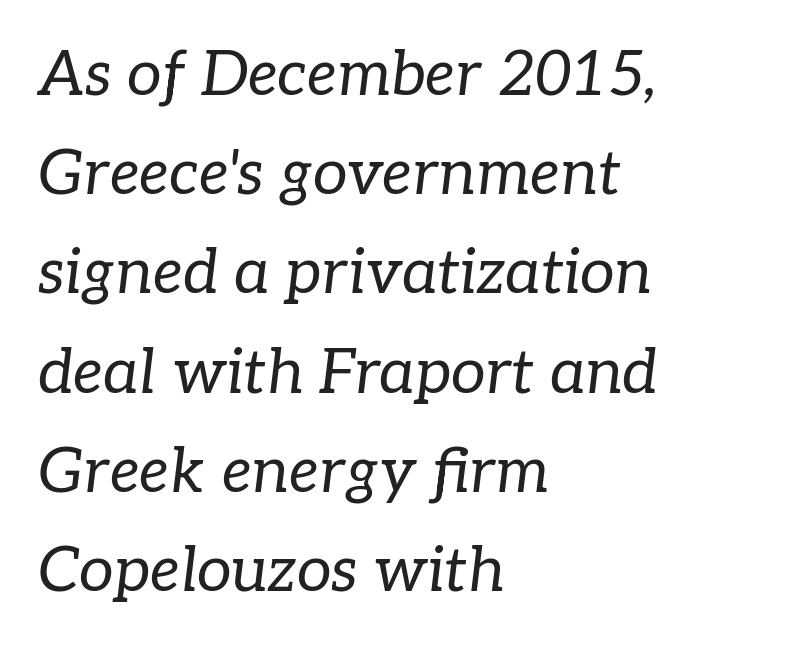
Little horizontal feet cap the strokes, marking this as serif type. The letters look calm and open, with moderate or lighter stems. Standard letterfit; no display-style spreading of the glyphs. Leading: standard. A clean baseline with only descenders dipping below it. This is oblique type, the kind used for emphasis or titles.
